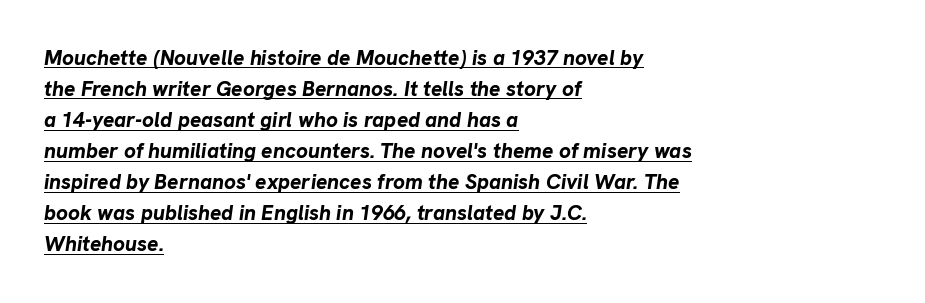
The image shows 21 px bold type, italic (leaning right); set left-aligned, normal line spacing (1.48x), normal letter spacing, underlined.
